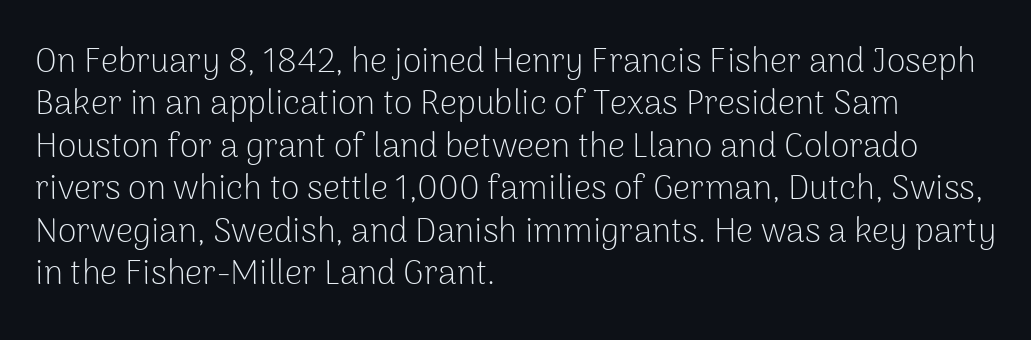
Q: Is the text bold? A: No.
Q: Is the text italic (slanted)? A: No, it is upright.
Q: Is the typeface a serif or a sans-serif typeface? A: Sans-serif.
Q: Is the text underlined? A: No.
Q: How is the paragraph aligned? A: Left-aligned.
Q: Is the spacing between letters normal or unusually wide? A: Normal.
Q: Is the spacing between lines tight, normal or loose? A: Normal.
Q: Width (condensed, normal, or wide)? A: Normal.
Q: Stroke contrast? A: Low.
Q: x-height? A: Medium.
Q: Monospaced? A: No.
